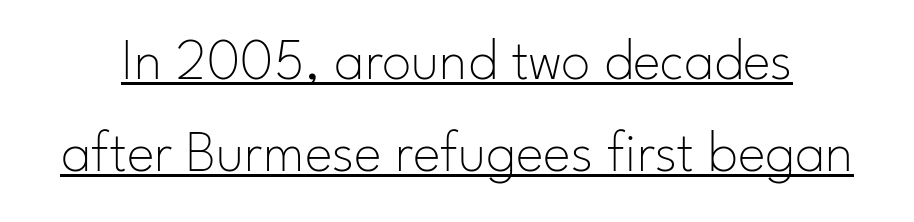
{"serif": "no", "italic": "no", "bold": "no", "weight": "thin", "width": "normal", "stroke_contrast": "low", "x_height": "small", "monospaced": "no", "underline": "yes", "line_spacing": "normal", "line_spacing_ratio": 1.56, "letter_spacing": "normal", "letter_spacing_em": 0.0, "glyph_px": 59}
